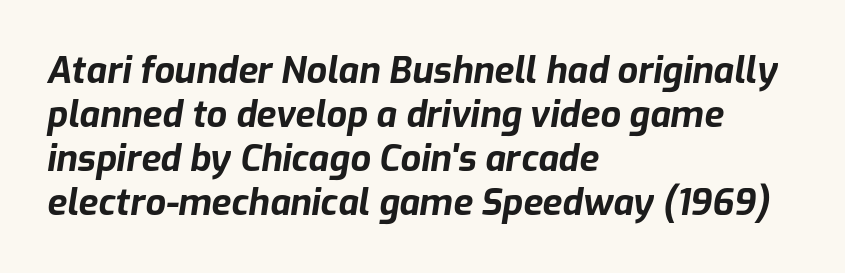
{"italic": "yes", "lean": "right", "slant_degrees": 9, "bold": "yes", "weight": "bold", "width": "normal", "stroke_contrast": "low", "x_height": "medium", "monospaced": "no", "underline": "no", "align": "left", "line_spacing_ratio": 1.22, "letter_spacing": "normal", "letter_spacing_em": 0.0, "glyph_px": 36}
